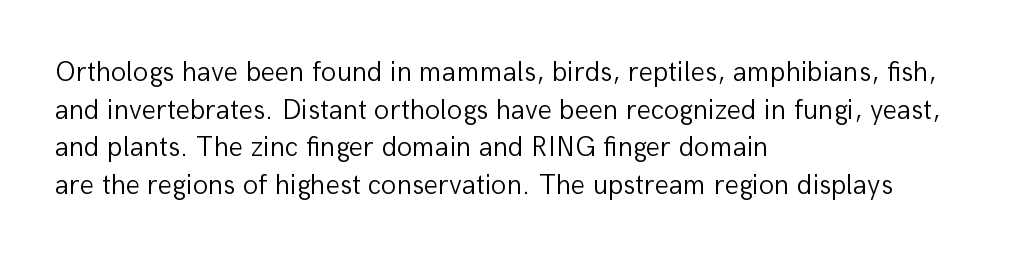
Is this a heavy cut? Hardly; it is regular or lighter. These lines sit exactly where default settings would place them. Look at the tracking — it's just the regular setting, nothing added. The ragged edge is on the right, which tells us the setting is flush left. Character widths vary here, with narrow letters taking less room than wide ones. Nope, not italic — everything's standing straight.
